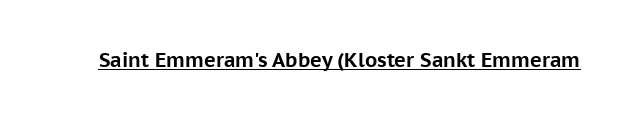
Q: Is the text bold? A: Yes.
Q: Is the text italic (slanted)? A: No, it is upright.
Q: Is the text underlined? A: Yes.
Q: Is the spacing between letters normal or unusually wide? A: Normal.
